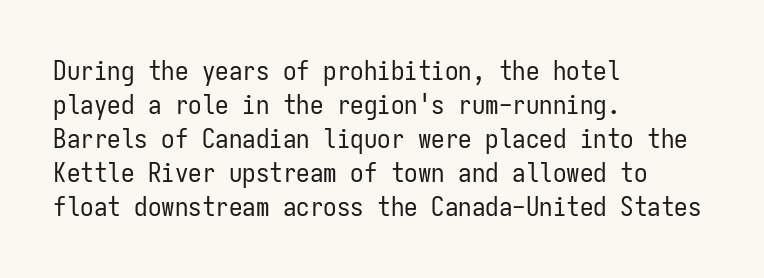
Q: Is the text bold? A: No.
Q: Is the text italic (slanted)? A: No, it is upright.
Q: Is the text underlined? A: No.
Q: How is the paragraph aligned? A: Left-aligned.
Q: Is the spacing between letters normal or unusually wide? A: Normal.
Q: Is the spacing between lines tight, normal or loose? A: Normal.
